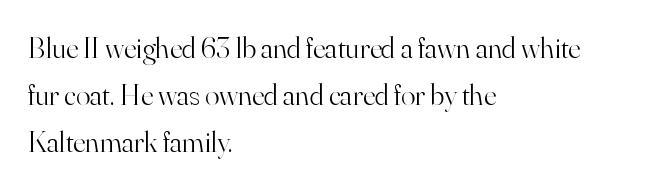
Q: Is the text bold? A: No.
Q: Is the text italic (slanted)? A: No, it is upright.
Q: Is the typeface a serif or a sans-serif typeface? A: Serif.
Q: Is the text underlined? A: No.
Q: How is the paragraph aligned? A: Left-aligned.
Q: Is the spacing between letters normal or unusually wide? A: Normal.
Q: Is the spacing between lines tight, normal or loose? A: Normal.
Q: Width (condensed, normal, or wide)? A: Normal.
Q: Stroke contrast? A: High.
Q: x-height? A: Small.
Q: Monospaced? A: No.
